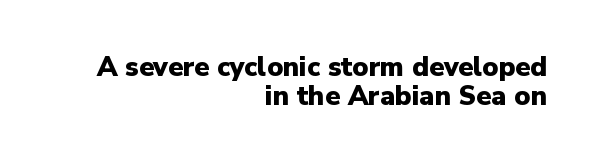
Italic? Not at all — the glyphs are vertical. As a designer I'd log this as weight 700, bold. The lines are packed closely together with very little leading. Plain, unruled lines of type.
